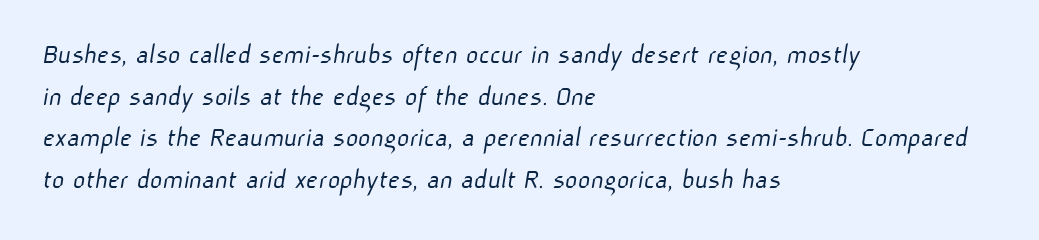
The image shows 30 px light sans-serif type; set left-aligned, normal line spacing (1.39x), normal letter spacing, not underlined; low stroke contrast and a medium x-height.
